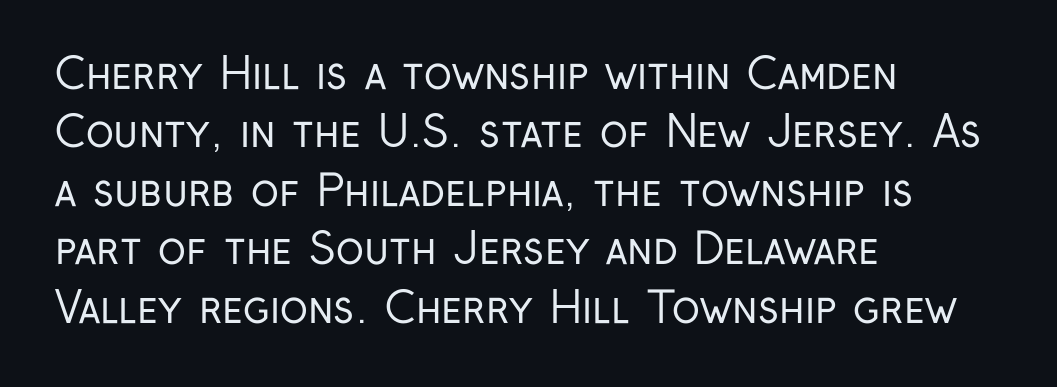
The image shows 42 px regular-weight, condensed sans-serif type, upright; set left-aligned, normal line spacing (1.39x), normal letter spacing, not underlined; low stroke contrast and a medium x-height.
